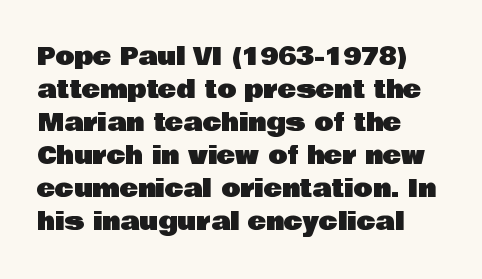
The image shows 25 px text type, upright; set left-aligned, normal line spacing (1.32x), normal letter spacing, not underlined.
